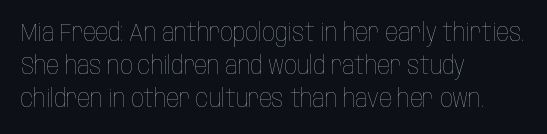
The image shows 25 px text type, upright; set left-aligned, normal line spacing (1.32x), normal letter spacing, not underlined.
